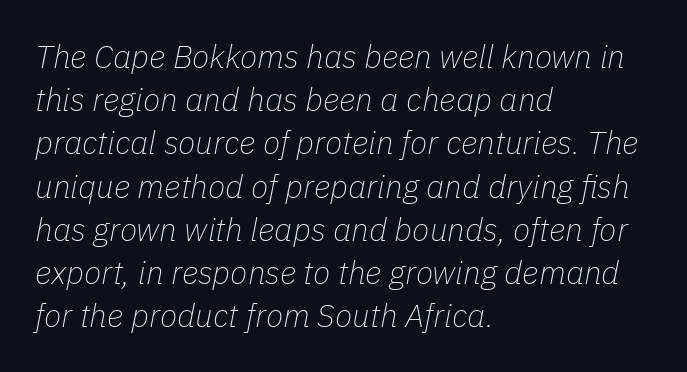
Q: Is the text bold? A: No.
Q: Is the text italic (slanted)? A: Yes, it leans right by about 11 degrees.
Q: Is the text underlined? A: No.
Q: How is the paragraph aligned? A: Left-aligned.
Q: Is the spacing between letters normal or unusually wide? A: Normal.
Q: Is the spacing between lines tight, normal or loose? A: Normal.
Q: Width (condensed, normal, or wide)? A: Normal.
Q: Stroke contrast? A: Low.
Q: x-height? A: Medium.
Q: Monospaced? A: No.
